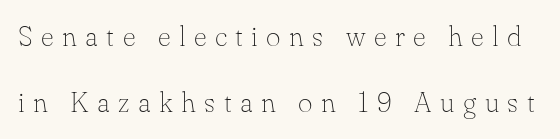
Reading down the column, the eye jumps a long way to each next line. This rendering widens character spacing well past its baseline value. Characters remain perfectly vertical along every line. Is the type heavy? It reads as light-to-regular instead. Do the characters align in a grid? No, the font is proportional.
